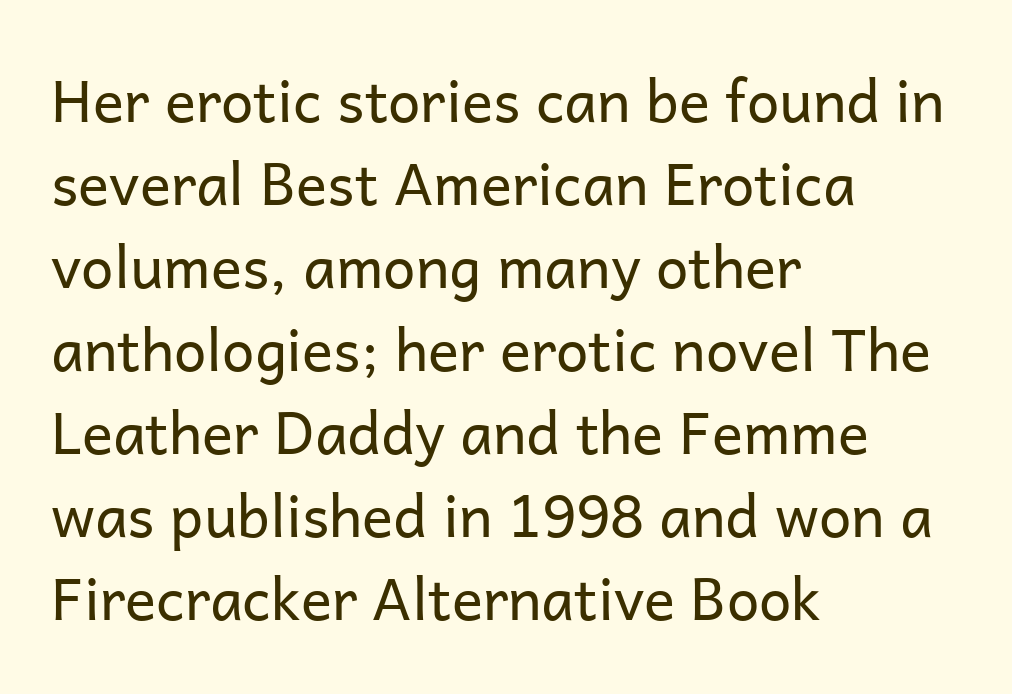
{"serif": "no", "italic": "no", "bold": "no", "weight": "regular", "width": "normal", "stroke_contrast": "low", "x_height": "medium", "monospaced": "no", "underline": "no", "align": "left", "line_spacing": "normal", "line_spacing_ratio": 1.43, "letter_spacing": "normal", "letter_spacing_em": 0.0, "glyph_px": 58}
